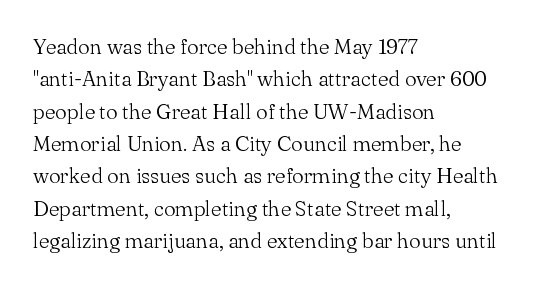
Q: Is the text bold? A: No.
Q: Is the text italic (slanted)? A: No, it is upright.
Q: Is the text underlined? A: No.
Q: How is the paragraph aligned? A: Left-aligned.
Q: Is the spacing between letters normal or unusually wide? A: Normal.
Q: Is the spacing between lines tight, normal or loose? A: Normal.
